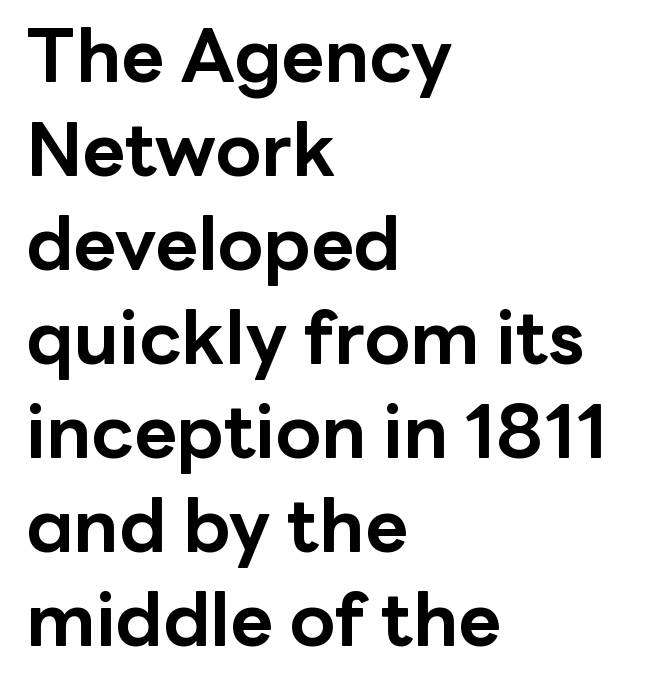
The font family rendered here belongs to the sans-serif group. A typesetter would call this zero additional tracking. This sample is left-justified, so line endings fall wherever the words run out. Has an underline been added? It has not.
